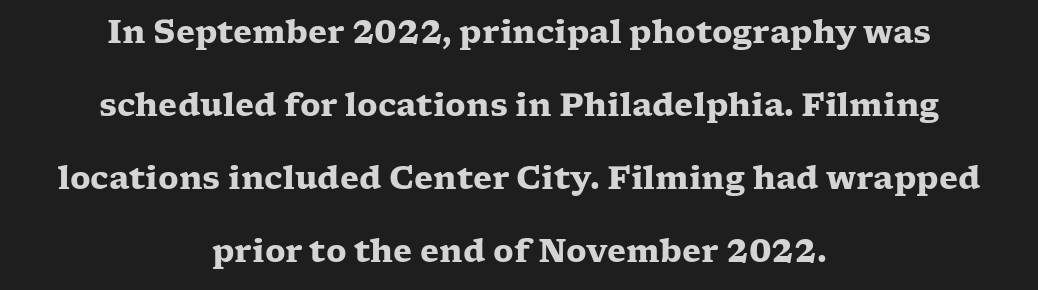
The image shows 31 px heavy, wide serif type, upright; set centered, loose line spacing (2.36x), normal letter spacing, not underlined; low stroke contrast and a medium x-height.
